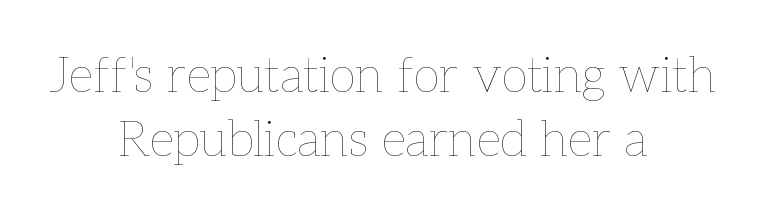
This is the regular roman posture of the typeface. Where is the straight margin? There isn't one; the lines are centered. Unmarked baselines from the first word to the last. Standard letterfit; no display-style spreading of the glyphs. Nothing heavy about these letters — not bold at all. The passage shown is typed in a proportional face where columns would drift.
